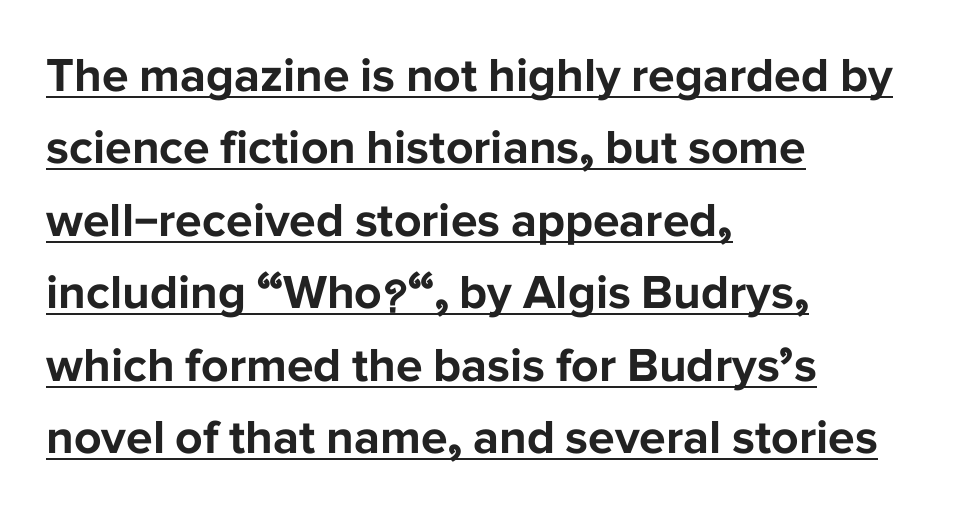
Q: Is the text bold? A: Yes.
Q: Is the text italic (slanted)? A: No, it is upright.
Q: Is the typeface a serif or a sans-serif typeface? A: Sans-serif.
Q: Is the text underlined? A: Yes.
Q: How is the paragraph aligned? A: Left-aligned.
Q: Is the spacing between letters normal or unusually wide? A: Normal.
Q: Is the spacing between lines tight, normal or loose? A: Normal.
Q: Width (condensed, normal, or wide)? A: Normal.
Q: Stroke contrast? A: Low.
Q: x-height? A: Medium.
Q: Monospaced? A: No.
